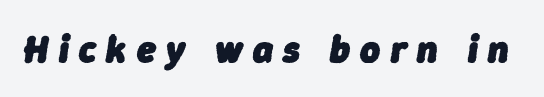
The image shows 38 px heavy type, italic (leaning right); set unusually wide letter spacing (+0.27 em), not underlined; low stroke contrast and a medium x-height.
